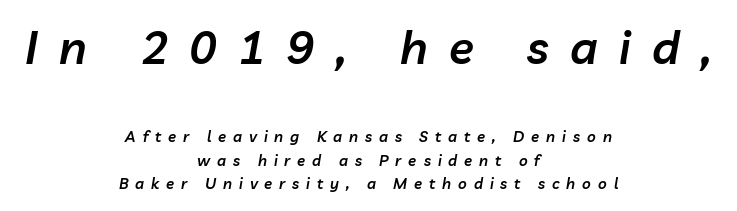
Q: Is the text bold? A: Semi-bold.
Q: Is the text italic (slanted)? A: Yes, it leans right by about 10 degrees.
Q: Is the text underlined? A: No.
Q: How is the paragraph aligned? A: Centered.
Q: Is the spacing between letters normal or unusually wide? A: Unusually wide.
Q: Is the spacing between lines tight, normal or loose? A: Normal.
Q: Which block of text is set in a larger size, the first (top) or the second (bottom)? A: The first (top) one.
Q: Width (condensed, normal, or wide)? A: Normal.
Q: Stroke contrast? A: Low.
Q: x-height? A: Medium.
Q: Monospaced? A: No.
